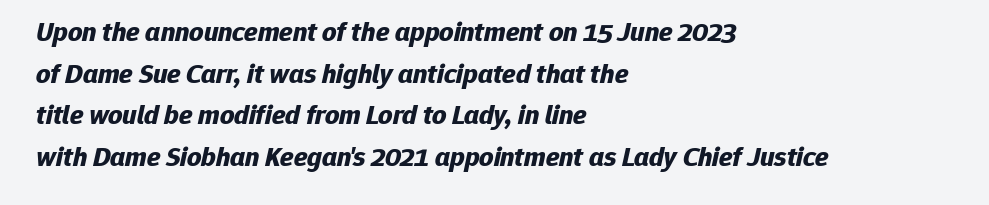
A typesetter would call this leading conventional body-copy spacing. The rendering uses natural spacing where letterforms have individual widths. The letters are slanted; this is an italic face. Standard letterfit; no display-style spreading of the glyphs. In terms of weight, the rendering is a true, heavy bold.
